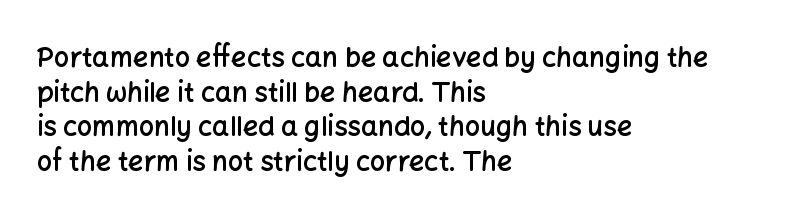
Q: Is the text bold? A: Semi-bold.
Q: Is the text italic (slanted)? A: No, it is upright.
Q: Is the text underlined? A: No.
Q: How is the paragraph aligned? A: Left-aligned.
Q: Is the spacing between letters normal or unusually wide? A: Normal.
Q: Is the spacing between lines tight, normal or loose? A: Normal.
